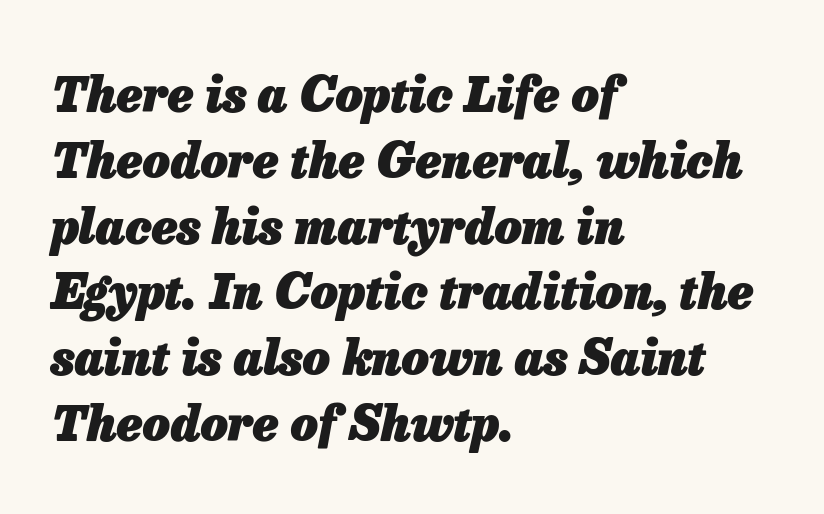
Q: Is the text bold? A: Yes.
Q: Is the text italic (slanted)? A: Yes, it leans right by about 13 degrees.
Q: Is the text underlined? A: No.
Q: How is the paragraph aligned? A: Left-aligned.
Q: Is the spacing between letters normal or unusually wide? A: Normal.
Q: Is the spacing between lines tight, normal or loose? A: Normal.
Q: Width (condensed, normal, or wide)? A: Normal.
Q: Stroke contrast? A: Low.
Q: x-height? A: Medium.
Q: Monospaced? A: No.
